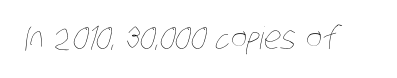
{"bold": "no", "weight": "thin", "width": "condensed", "stroke_contrast": "low", "x_height": "large", "monospaced": "no", "underline": "no", "letter_spacing": "normal", "letter_spacing_em": 0.0, "glyph_px": 31}
